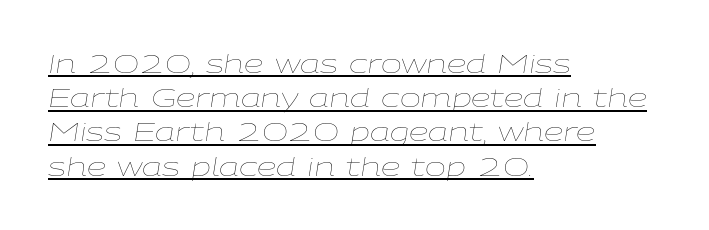
The image shows 25 px text type, italic (leaning right); set left-aligned, normal line spacing (1.37x), normal letter spacing, underlined.
